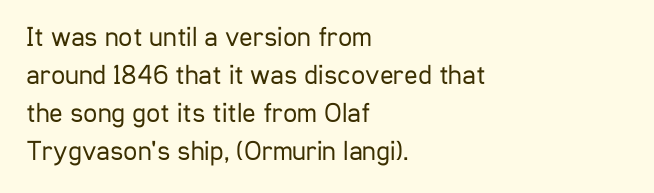
Typeset ragged right — the left edge is the straight one. Spacing verdict: proportional, widths tailored to each character. The typeface has the unassuming heft of standard copy or less. Every character sits straight up, as roman type does.
